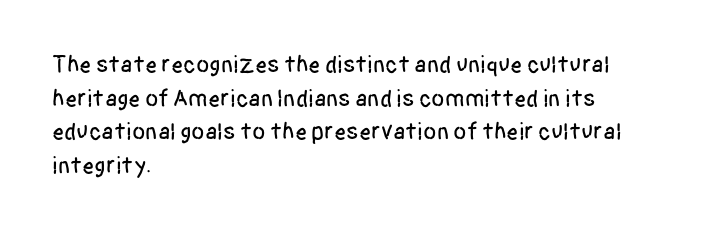
Q: Is the text italic (slanted)? A: No, it is upright.
Q: Is the text underlined? A: No.
Q: How is the paragraph aligned? A: Left-aligned.
Q: Is the spacing between letters normal or unusually wide? A: Normal.
Q: Is the spacing between lines tight, normal or loose? A: Normal.
